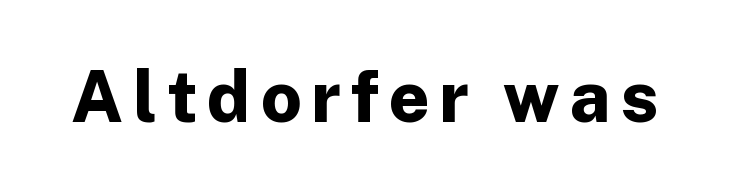
Ascenders rise straight up at ninety degrees. No word sits above an underline. The letters advance in unequal steps, a hallmark of proportional type. This rendering employs a face without finishing strokes, i.e., a sans-serif. These words are printed bold, with thick strokes throughout.
